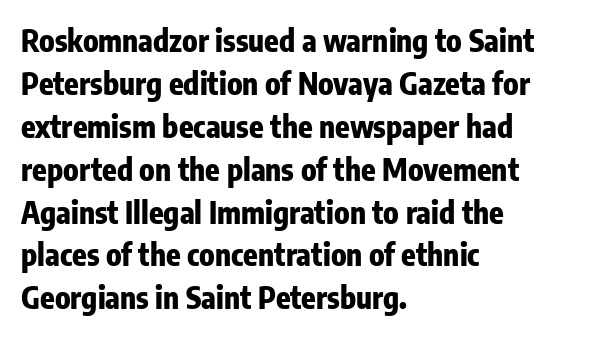
{"serif": "no", "italic": "no", "bold": "yes", "weight": "heavy", "width": "condensed", "stroke_contrast": "low", "x_height": "medium", "monospaced": "no", "underline": "no", "align": "left", "line_spacing": "normal", "line_spacing_ratio": 1.43, "letter_spacing": "normal", "letter_spacing_em": 0.0, "glyph_px": 30}
